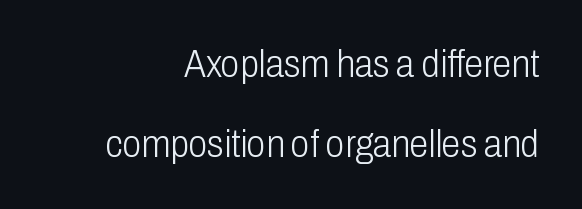
Think of a printed novel: that variable character pitch is what you see here. The gap between lines stays unmarked. The glyphs in this specimen are sans serif. Characters follow at the spacing the type designer built in. This reads as an unemphasized weight, regular at the heaviest. The line-height multiplier appears high, well above default.
